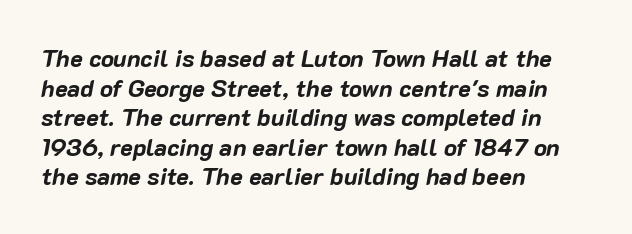
{"italic": "yes", "lean": "right", "slant_degrees": 10, "bold": "yes", "underline": "no", "align": "left", "line_spacing_ratio": 1.23, "letter_spacing": "normal", "letter_spacing_em": 0.0, "glyph_px": 24}
